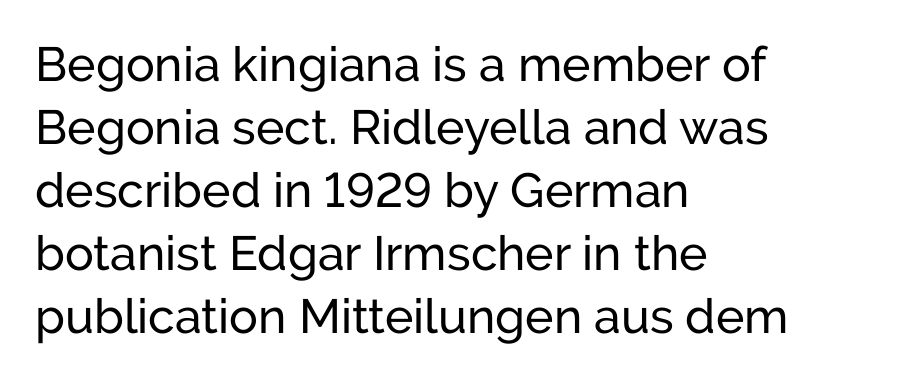
{"serif": "no", "italic": "no", "bold": "no", "weight": "regular", "width": "normal", "stroke_contrast": "low", "x_height": "medium", "monospaced": "no", "underline": "no", "align": "left", "line_spacing": "normal", "line_spacing_ratio": 1.31, "letter_spacing": "normal", "letter_spacing_em": 0.0, "glyph_px": 48}
